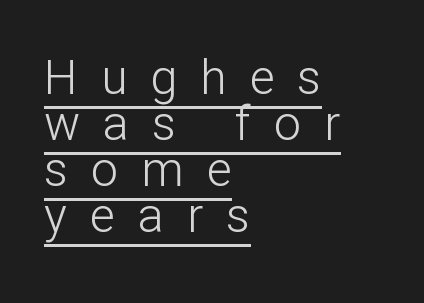
{"serif": "no", "italic": "no", "bold": "no", "weight": "light", "width": "normal", "stroke_contrast": "low", "x_height": "medium", "monospaced": "no", "underline": "yes", "align": "left", "line_spacing": "tight", "line_spacing_ratio": 0.96, "letter_spacing": "wide", "letter_spacing_em": 0.48, "glyph_px": 48}
